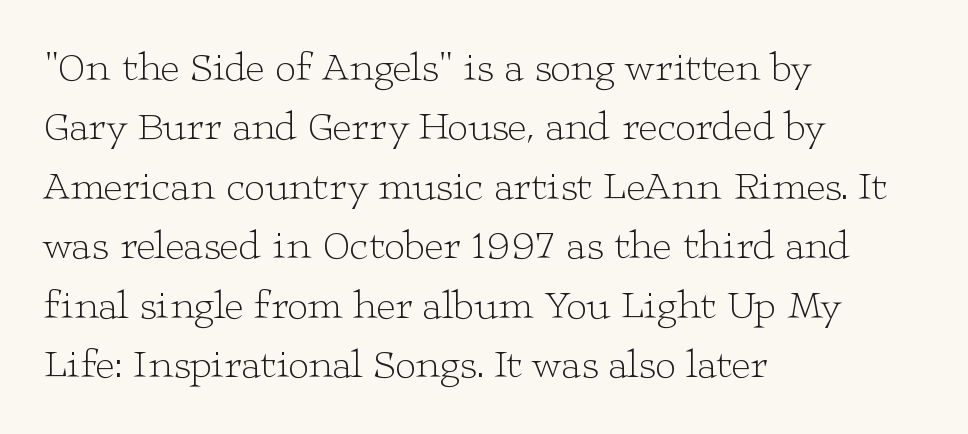
Q: Is the text bold? A: No.
Q: Is the text italic (slanted)? A: No, it is upright.
Q: Is the typeface a serif or a sans-serif typeface? A: Serif.
Q: Is the text underlined? A: No.
Q: How is the paragraph aligned? A: Left-aligned.
Q: Is the spacing between letters normal or unusually wide? A: Normal.
Q: Is the spacing between lines tight, normal or loose? A: Normal.
Q: Width (condensed, normal, or wide)? A: Wide.
Q: Stroke contrast? A: Low.
Q: x-height? A: Medium.
Q: Monospaced? A: No.
